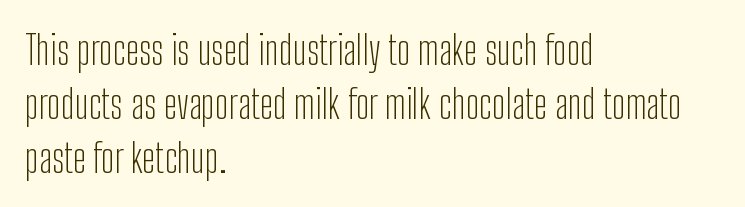
Compared with a centered layout, this one pins lines to the left instead. No italicization has been applied; the sample stays upright. The type is set solid horizontally, with unmodified tracking. Looks like regular typesetting: each glyph gets only the width it needs. The passage shown is not bold in any degree. The font family rendered here belongs to the sans-serif group.
